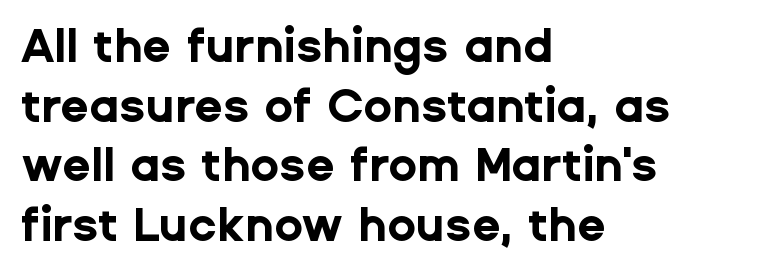
Q: Is the text bold? A: Yes.
Q: Is the text italic (slanted)? A: No, it is upright.
Q: Is the typeface a serif or a sans-serif typeface? A: Sans-serif.
Q: Is the text underlined? A: No.
Q: How is the paragraph aligned? A: Left-aligned.
Q: Is the spacing between letters normal or unusually wide? A: Normal.
Q: Is the spacing between lines tight, normal or loose? A: Normal.
Q: Width (condensed, normal, or wide)? A: Normal.
Q: Stroke contrast? A: Low.
Q: x-height? A: Medium.
Q: Monospaced? A: No.
